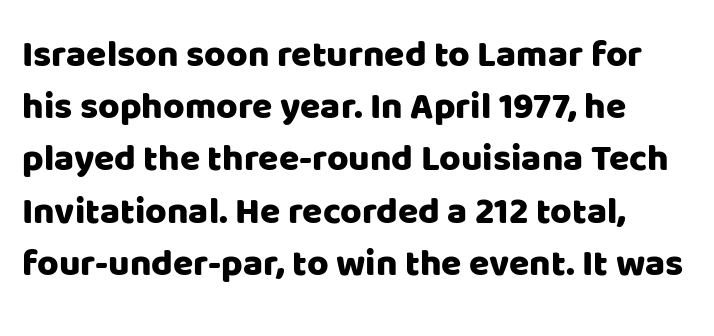
Q: Is the text italic (slanted)? A: No, it is upright.
Q: Is the typeface a serif or a sans-serif typeface? A: Sans-serif.
Q: Is the text underlined? A: No.
Q: Is the spacing between letters normal or unusually wide? A: Normal.
Q: Is the spacing between lines tight, normal or loose? A: Normal.
Q: Width (condensed, normal, or wide)? A: Normal.
Q: Stroke contrast? A: Low.
Q: x-height? A: Large.
Q: Monospaced? A: No.
